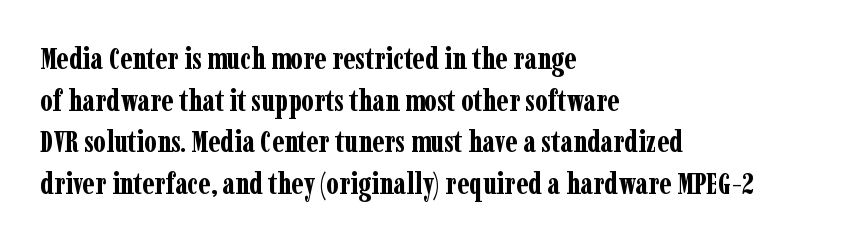
Any mark beneath the type? The region is blank. All the whitespace from short lines collects on the right. Proportional: the letters do not fall into vertical columns. Strokes here are thick enough to call this a true bold. Caption: standard tracking, unaltered.
